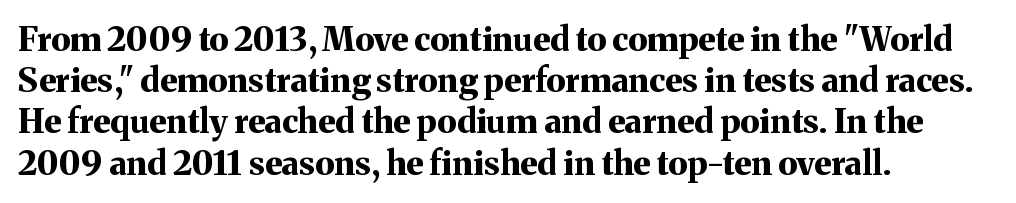
The characters display serif detailing at their extremities. A typesetter would call this zero additional tracking. The compositor pushed each line to the left boundary. Characters remain perfectly vertical along every line.
